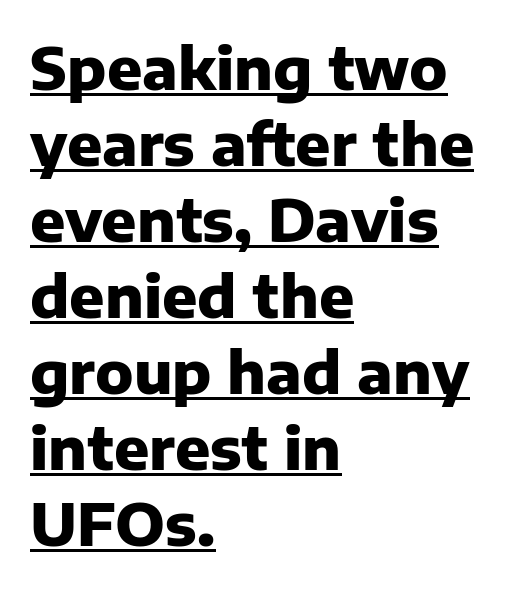
{"serif": "no", "italic": "no", "bold": "yes", "weight": "heavy", "width": "normal", "stroke_contrast": "low", "x_height": "medium", "monospaced": "no", "underline": "yes", "align": "left", "line_spacing": "normal", "line_spacing_ratio": 1.31, "letter_spacing": "normal", "letter_spacing_em": 0.0, "glyph_px": 58}
